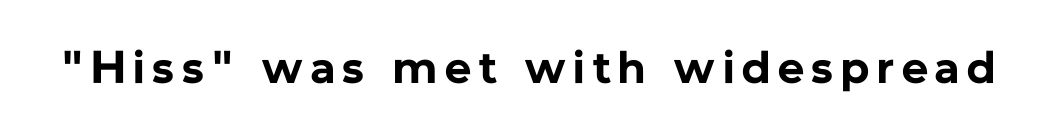
Q: Is the text bold? A: Yes.
Q: Is the text italic (slanted)? A: No, it is upright.
Q: Is the typeface a serif or a sans-serif typeface? A: Sans-serif.
Q: Is the text underlined? A: No.
Q: Width (condensed, normal, or wide)? A: Normal.
Q: Stroke contrast? A: Low.
Q: x-height? A: Medium.
Q: Monospaced? A: No.
